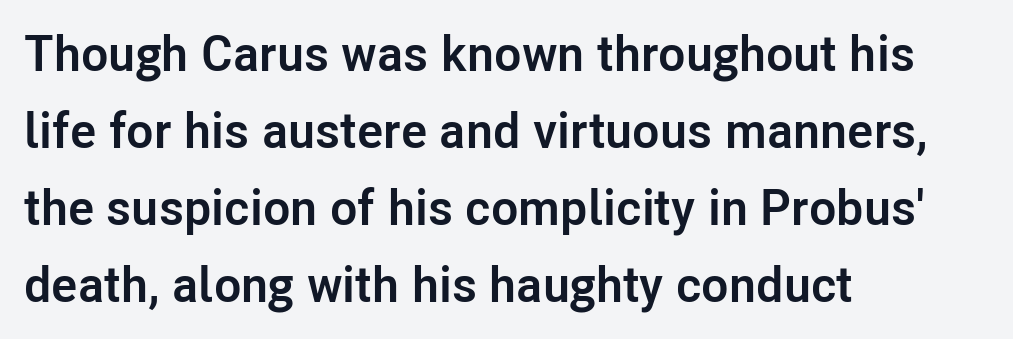
The typesetter chose a ragged-right arrangement here. Looks like regular typesetting: each glyph gets only the width it needs. Upright lettering throughout. These lines keep a tight, regular rhythm from letter to letter.
